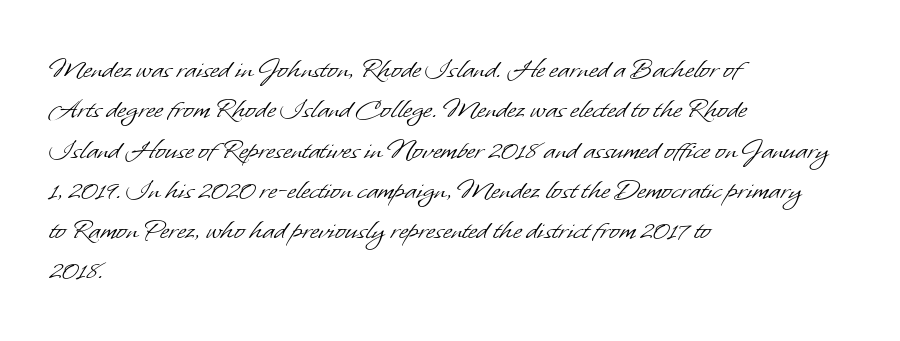
The image shows 31 px light sans-serif type; set left-aligned, normal line spacing (1.3x), normal letter spacing, not underlined; low stroke contrast and a small x-height.
